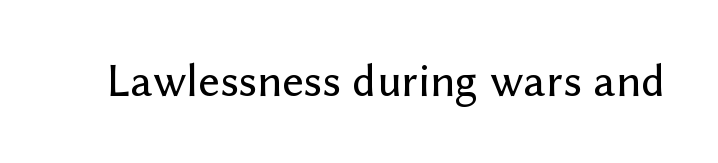
The image shows 47 px sans-serif type, upright; set normal letter spacing, not underlined; low stroke contrast and a medium x-height.
